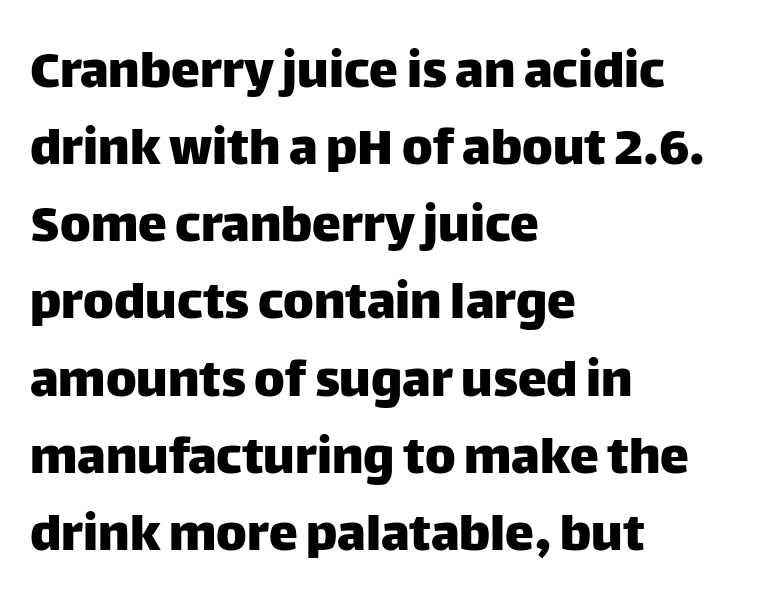
Only glyphs here, with clear space below each row. This is roman type, the default non-slanted kind. Is there much room between lines? A standard amount, neither cramped nor airy. Leftover space on each line is placed entirely after the last word. The letters advance in unequal steps, a hallmark of proportional type.
